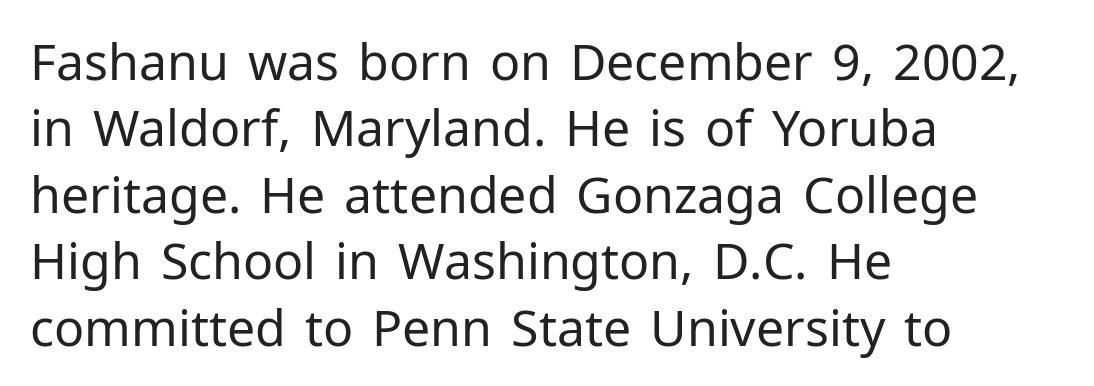
{"serif": "no", "italic": "no", "bold": "no", "weight": "regular", "width": "normal", "stroke_contrast": "low", "x_height": "medium", "monospaced": "no", "underline": "no", "align": "left", "line_spacing": "normal", "line_spacing_ratio": 1.33, "letter_spacing": "normal", "letter_spacing_em": 0.0, "glyph_px": 50}
